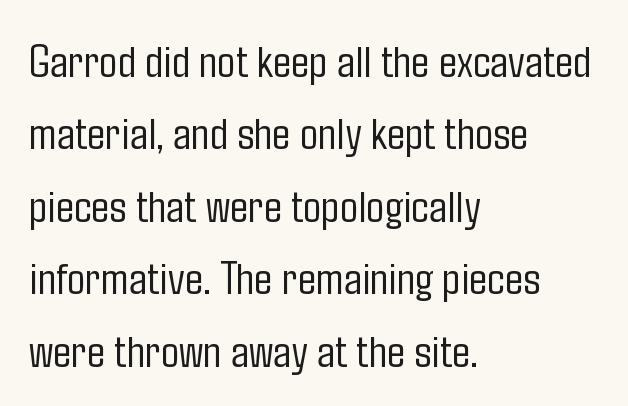
The image shows 48 px light, condensed sans-serif type, upright; set left-aligned, normal line spacing (1.51x), normal letter spacing, not underlined; low stroke contrast and a medium x-height.
